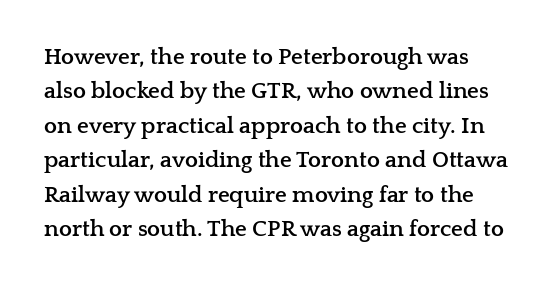
The words here are not underlined. The passage shown is emphatically bold. Ordinary non-slanted type is in use. What's the leading like? Ordinary, nothing unusual. Tracking value appears to be zero — textbook default spacing.
